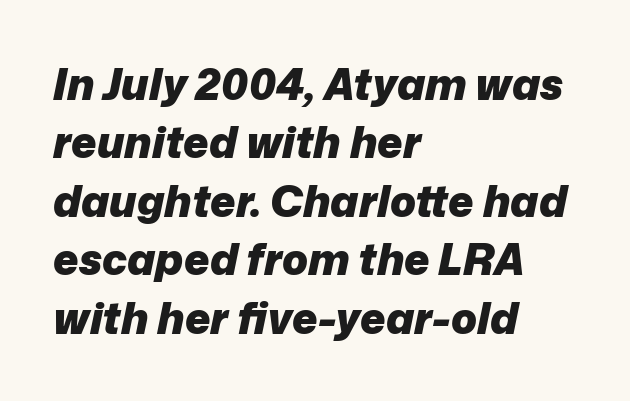
Q: Is the text bold? A: Yes.
Q: Is the text italic (slanted)? A: Yes, it leans right by about 12 degrees.
Q: Is the text underlined? A: No.
Q: How is the paragraph aligned? A: Left-aligned.
Q: Is the spacing between letters normal or unusually wide? A: Normal.
Q: Is the spacing between lines tight, normal or loose? A: Normal.
Q: Width (condensed, normal, or wide)? A: Normal.
Q: Stroke contrast? A: Low.
Q: x-height? A: Medium.
Q: Monospaced? A: No.
